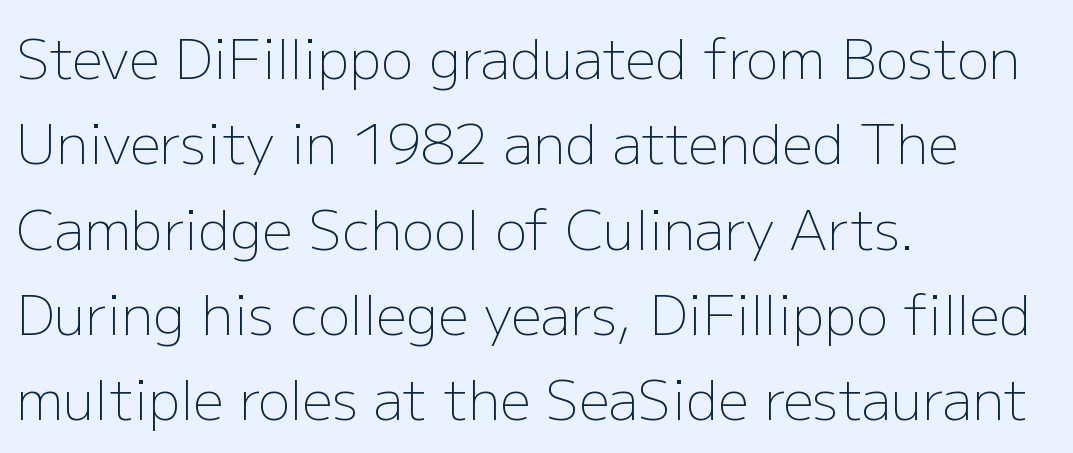
Q: Is the text bold? A: No.
Q: Is the text italic (slanted)? A: No, it is upright.
Q: Is the typeface a serif or a sans-serif typeface? A: Sans-serif.
Q: Is the text underlined? A: No.
Q: How is the paragraph aligned? A: Left-aligned.
Q: Is the spacing between letters normal or unusually wide? A: Normal.
Q: Is the spacing between lines tight, normal or loose? A: Normal.
Q: Width (condensed, normal, or wide)? A: Normal.
Q: Stroke contrast? A: Low.
Q: x-height? A: Medium.
Q: Monospaced? A: No.
